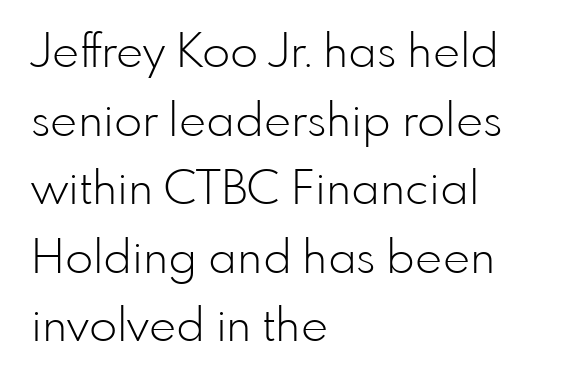
Q: Is the text bold? A: No.
Q: Is the text italic (slanted)? A: No, it is upright.
Q: Is the typeface a serif or a sans-serif typeface? A: Sans-serif.
Q: Is the text underlined? A: No.
Q: How is the paragraph aligned? A: Left-aligned.
Q: Is the spacing between letters normal or unusually wide? A: Normal.
Q: Is the spacing between lines tight, normal or loose? A: Normal.
Q: Width (condensed, normal, or wide)? A: Normal.
Q: Stroke contrast? A: Low.
Q: x-height? A: Small.
Q: Monospaced? A: No.
